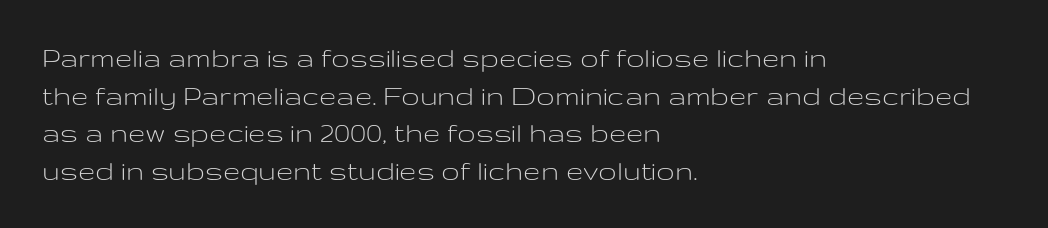
Are there feet on the stems? There aren't — it's a sans. The words here are not underlined. A typesetter would mark this as roman, not italic. Is the stroke heavy? The answer is a plain regular-or-lighter. The rendering uses natural spacing where letterforms have individual widths.
